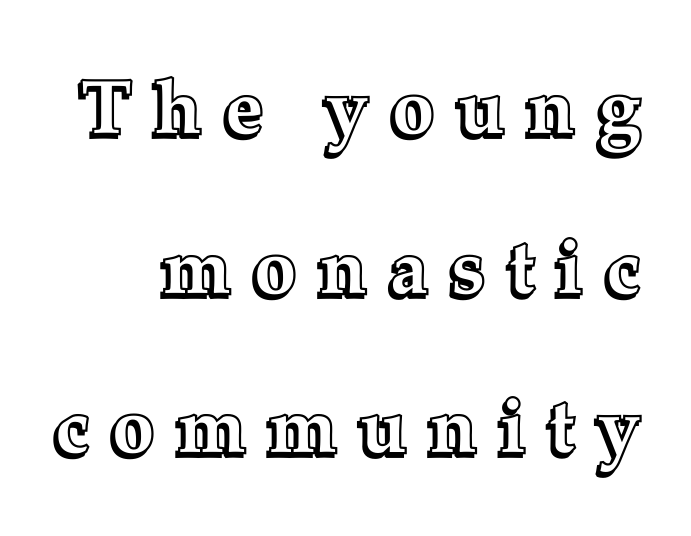
The image shows 76 px text type, upright; set loose line spacing (2.1x), unusually wide letter spacing (+0.31 em), not underlined; a medium x-height.
